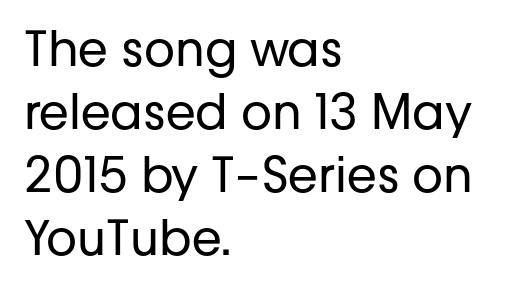
{"serif": "no", "italic": "no", "bold": "no", "weight": "regular", "width": "normal", "stroke_contrast": "low", "x_height": "medium", "monospaced": "no", "underline": "no", "align": "left", "line_spacing": "normal", "line_spacing_ratio": 1.31, "letter_spacing": "normal", "letter_spacing_em": 0.0, "glyph_px": 48}
